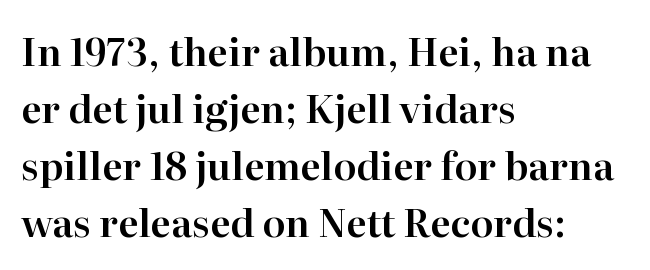
Horizontally, the lines are justified to the leading edge only. Unmarked baselines from the first word to the last. Posture: straight, roman, zero tilt. I'd call this a serif setting — the letters wear small feet.
